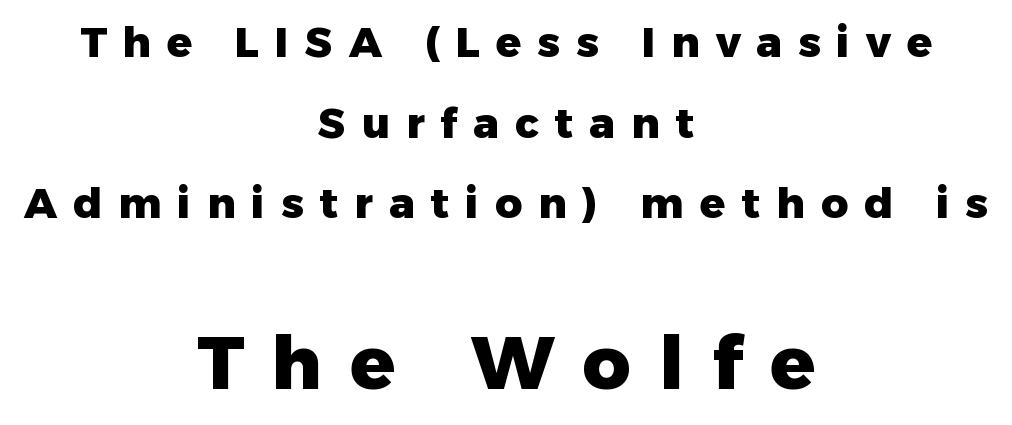
The image shows 74 px heavy sans-serif type, upright; set centered, loose line spacing (1.92x), unusually wide letter spacing (+0.38 em), not underlined; the second (bottom) block is 1.76x larger; low stroke contrast and a medium x-height.
